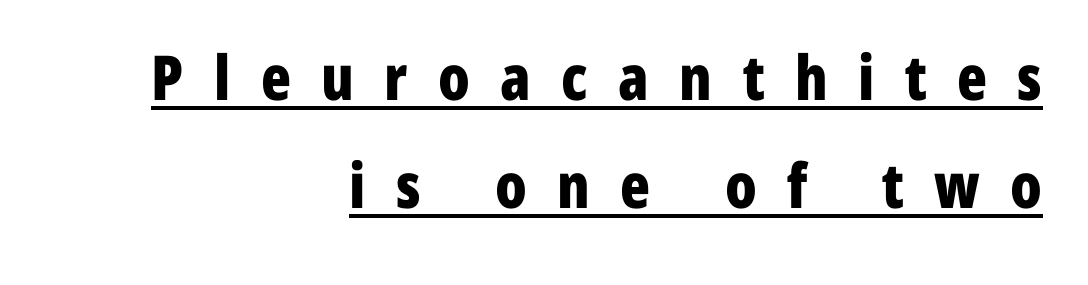
These lines have a slow, spaced-out rhythm from letter to letter. These words are printed bold, with thick strokes throughout. Grotesque or geometric, the face here clearly has no serifs. This is the regular roman posture of the typeface. Visually the block forms a straight wall on the right and a jagged coastline on the left. Decoration check: the copy is underlined.
